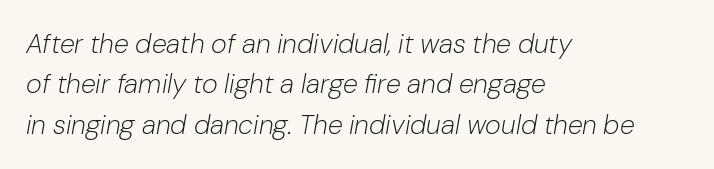
{"italic": "yes", "lean": "right", "slant_degrees": 10, "bold": "no", "underline": "no", "align": "left", "line_spacing": "normal", "line_spacing_ratio": 1.5, "letter_spacing": "normal", "letter_spacing_em": 0.0, "glyph_px": 27}
